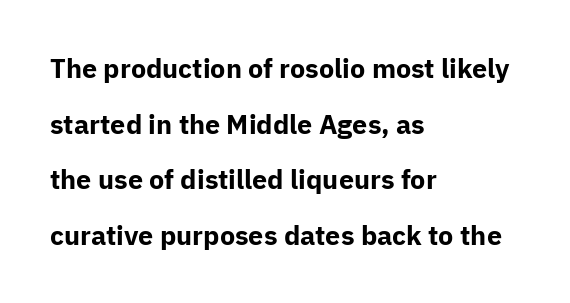
The image shows 27 px bold type, upright; set left-aligned, loose line spacing (2.06x), normal letter spacing, not underlined.
